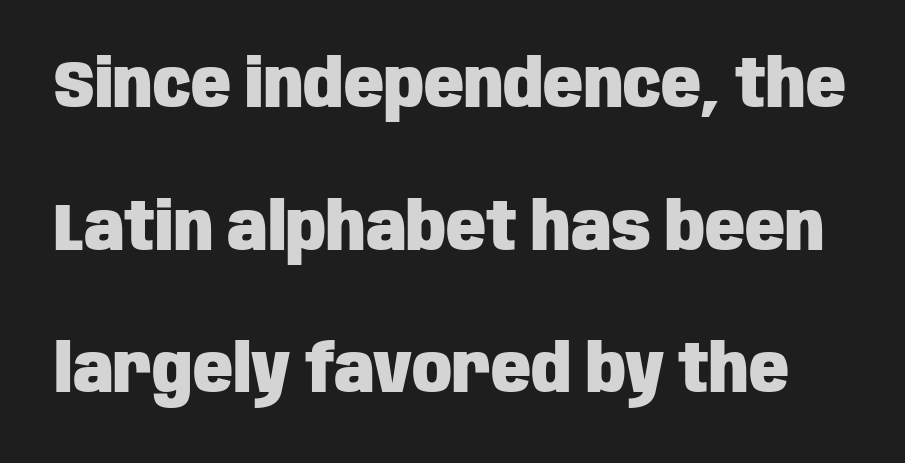
The image shows 66 px heavy, condensed sans-serif type, upright; set loose line spacing (2.16x), normal letter spacing, not underlined; low stroke contrast and a large x-height.
